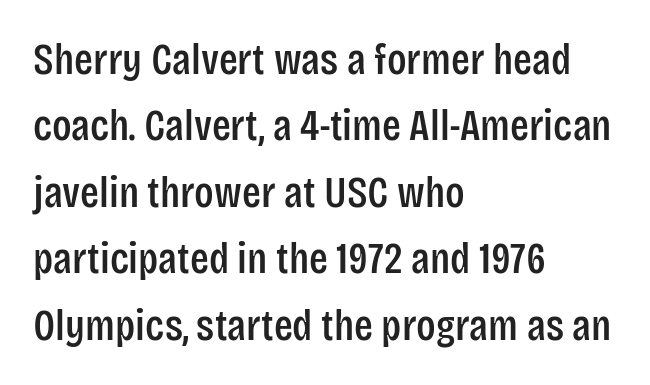
Q: Is the text italic (slanted)? A: No, it is upright.
Q: Is the typeface a serif or a sans-serif typeface? A: Sans-serif.
Q: Is the text underlined? A: No.
Q: How is the paragraph aligned? A: Left-aligned.
Q: Is the spacing between letters normal or unusually wide? A: Normal.
Q: Is the spacing between lines tight, normal or loose? A: Normal.
Q: Width (condensed, normal, or wide)? A: Condensed.
Q: Stroke contrast? A: Low.
Q: x-height? A: Large.
Q: Monospaced? A: No.
